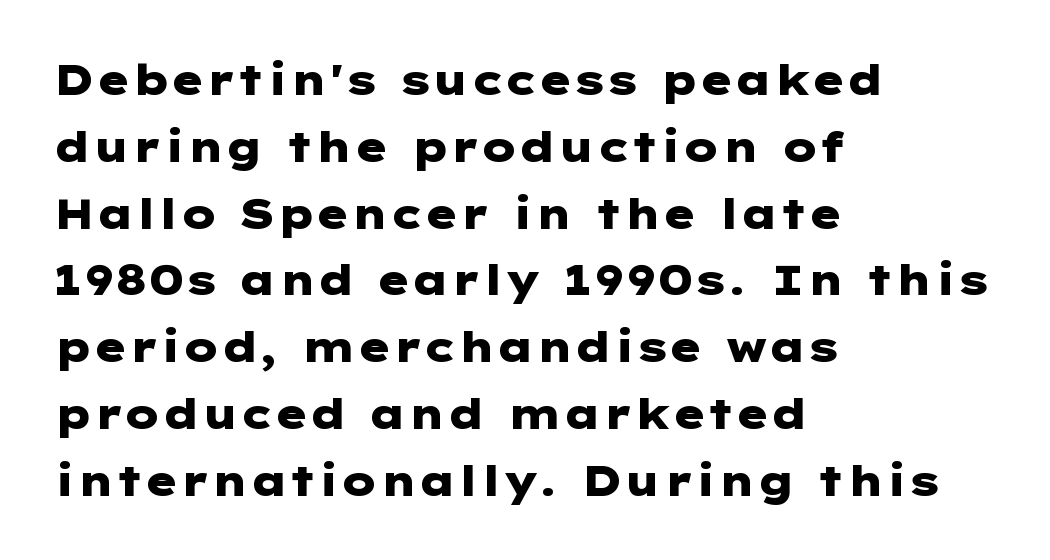
The image shows 42 px heavy, wide sans-serif type, upright; set left-aligned, normal line spacing (1.59x), normal letter spacing, not underlined; low stroke contrast and a medium x-height.
